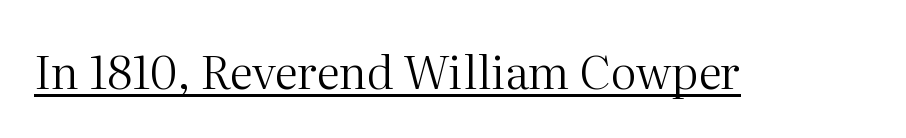
Type style note: has serifs. The weight tops out at a normal text grade. The specimen reads as upright at a glance. Emphasis is given by a line drawn under the lettering.
